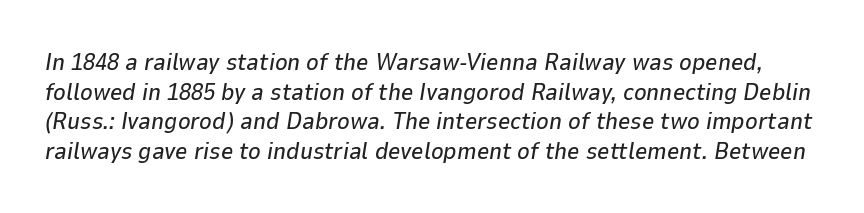
The image shows 24 px text type, italic (leaning right); set line spacing 1.23x, normal letter spacing, not underlined.
